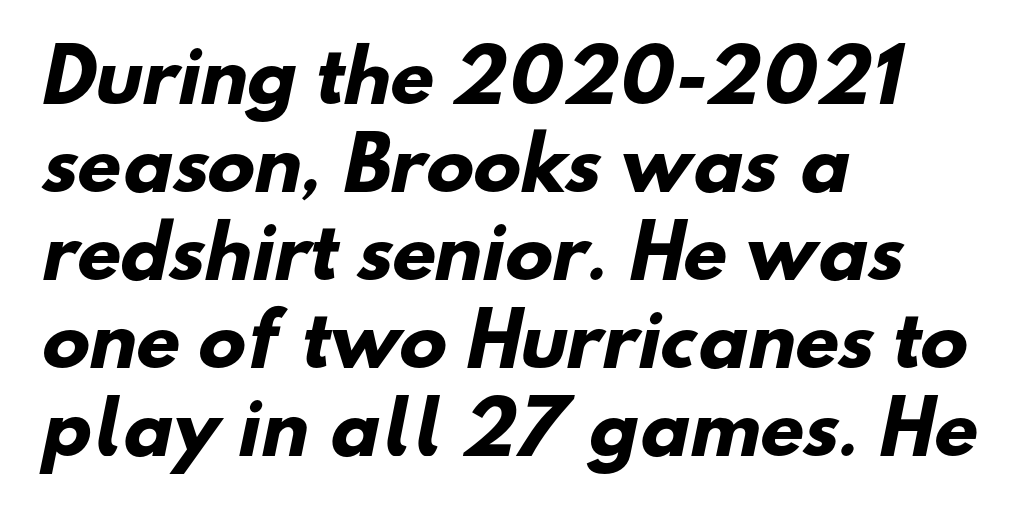
{"serif": "no", "bold": "yes", "weight": "heavy", "width": "normal", "stroke_contrast": "low", "x_height": "small", "monospaced": "no", "underline": "no", "align": "left", "line_spacing_ratio": 1.24, "letter_spacing": "normal", "letter_spacing_em": 0.0, "glyph_px": 71}
